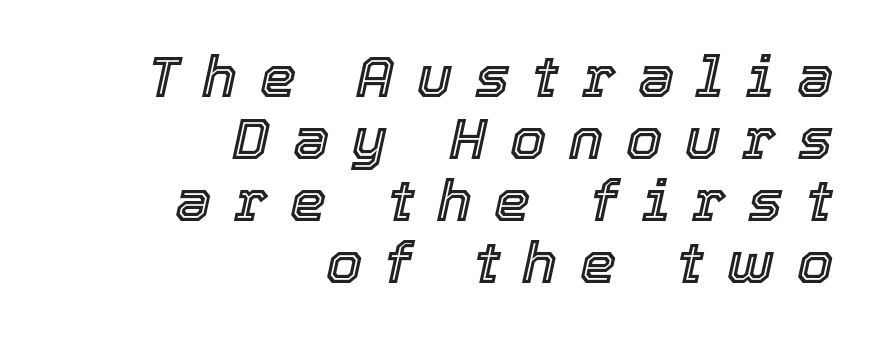
{"italic": "yes", "lean": "right", "slant_degrees": 12, "width": "normal", "x_height": "medium", "monospaced": "no", "underline": "no", "align": "right", "line_spacing": "tight", "line_spacing_ratio": 1.07, "letter_spacing": "wide", "letter_spacing_em": 0.39, "glyph_px": 58}
